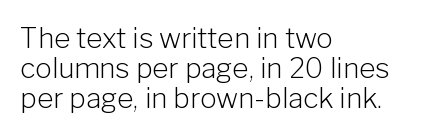
{"serif": "no", "italic": "no", "bold": "no", "weight": "light", "width": "normal", "stroke_contrast": "low", "x_height": "medium", "monospaced": "no", "underline": "no", "align": "left", "line_spacing": "tight", "line_spacing_ratio": 1.07, "letter_spacing": "normal", "letter_spacing_em": 0.0, "glyph_px": 28}
